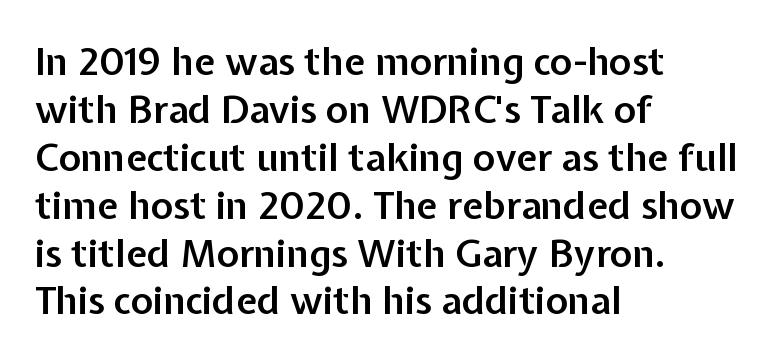
This sample has the flowing, uneven cadence of proportional lettering. Tall strokes in this sample are plumb rather than angled. A student would call this left alignment; a typographer would say flush left, rag right. Glyph-to-glyph distance matches everyday printed text.
